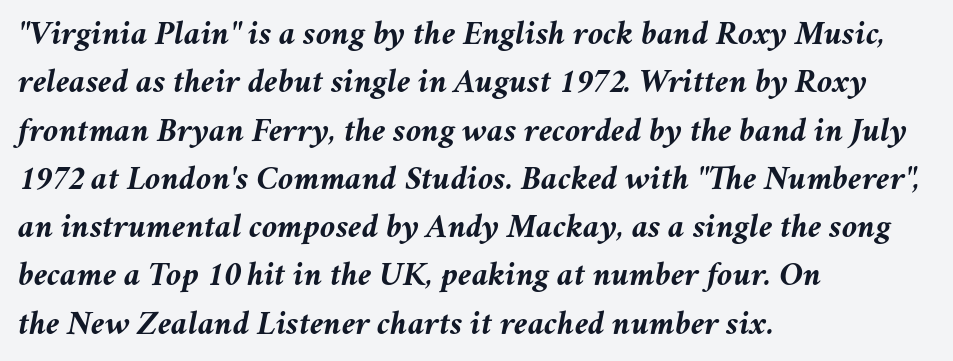
{"italic": "yes", "lean": "right", "slant_degrees": 11, "bold": "yes", "weight": "semibold", "width": "normal", "stroke_contrast": "medium", "x_height": "medium", "monospaced": "no", "underline": "no", "align": "left", "line_spacing": "normal", "line_spacing_ratio": 1.38, "letter_spacing": "normal", "letter_spacing_em": 0.0, "glyph_px": 35}
